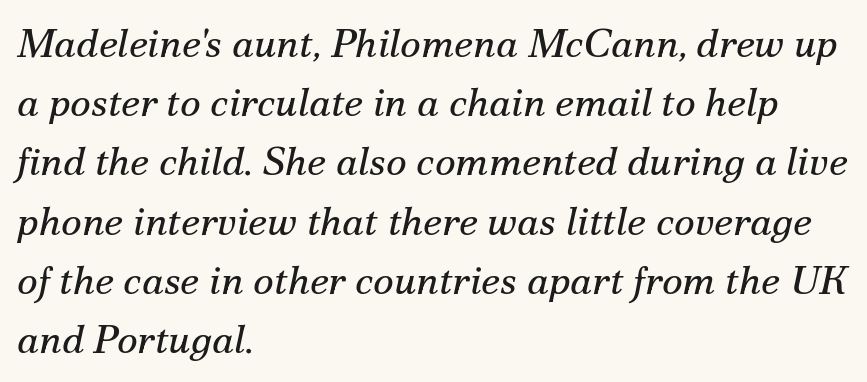
{"serif": "yes", "italic": "yes", "lean": "right", "slant_degrees": 12, "bold": "no", "weight": "regular", "width": "normal", "stroke_contrast": "medium", "x_height": "small", "monospaced": "no", "underline": "no", "align": "left", "line_spacing": "normal", "line_spacing_ratio": 1.48, "letter_spacing": "normal", "letter_spacing_em": 0.0, "glyph_px": 40}
